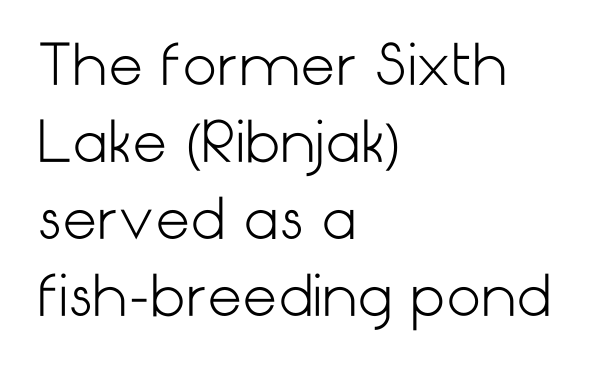
Q: Is the text bold? A: No.
Q: Is the text italic (slanted)? A: No, it is upright.
Q: Is the typeface a serif or a sans-serif typeface? A: Sans-serif.
Q: Is the text underlined? A: No.
Q: How is the paragraph aligned? A: Left-aligned.
Q: Is the spacing between letters normal or unusually wide? A: Normal.
Q: Is the spacing between lines tight, normal or loose? A: Normal.
Q: Width (condensed, normal, or wide)? A: Normal.
Q: Stroke contrast? A: Low.
Q: x-height? A: Medium.
